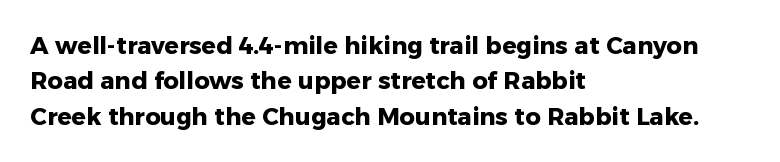
{"italic": "no", "bold": "yes", "underline": "no", "align": "left", "line_spacing": "normal", "line_spacing_ratio": 1.47, "letter_spacing": "normal", "letter_spacing_em": 0.0, "glyph_px": 24}
